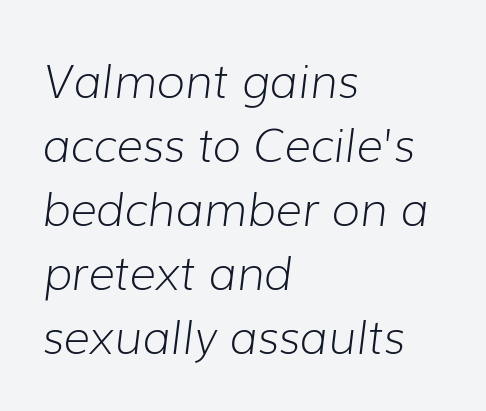
Typeset ragged right — the left edge is the straight one. Compared with a typical body face, this is equally light or lighter still. Characters are canted at an angle relative to the baseline's perpendicular. Tracking here is standard; glyphs follow each other at the usual distance. Underlining? Definitely not there. The space between consecutive lines is moderate.
